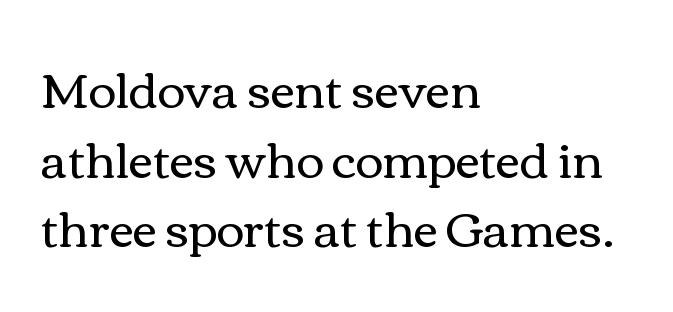
Q: Is the text bold? A: No.
Q: Is the text italic (slanted)? A: No, it is upright.
Q: Is the text underlined? A: No.
Q: How is the paragraph aligned? A: Left-aligned.
Q: Is the spacing between letters normal or unusually wide? A: Normal.
Q: Is the spacing between lines tight, normal or loose? A: Normal.
Q: Width (condensed, normal, or wide)? A: Wide.
Q: x-height? A: Medium.
Q: Monospaced? A: No.
